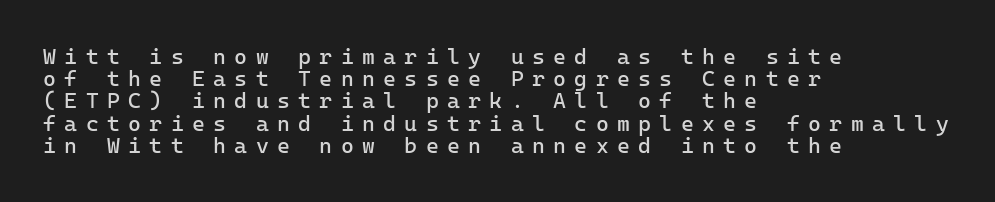
The image shows 22 px text type, upright; set left-aligned, tight line spacing (1.01x), unusually wide letter spacing (+0.38 em), not underlined.
